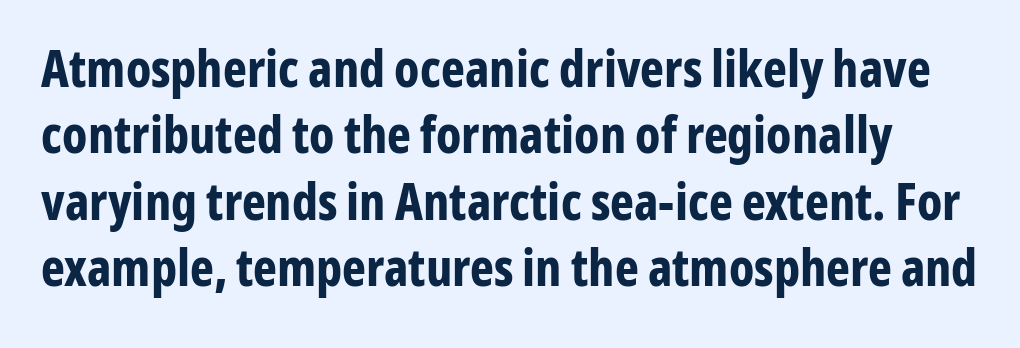
{"serif": "no", "italic": "no", "bold": "yes", "weight": "bold", "width": "condensed", "stroke_contrast": "low", "x_height": "medium", "monospaced": "no", "underline": "no", "line_spacing": "normal", "line_spacing_ratio": 1.3, "letter_spacing": "normal", "letter_spacing_em": 0.0, "glyph_px": 51}
